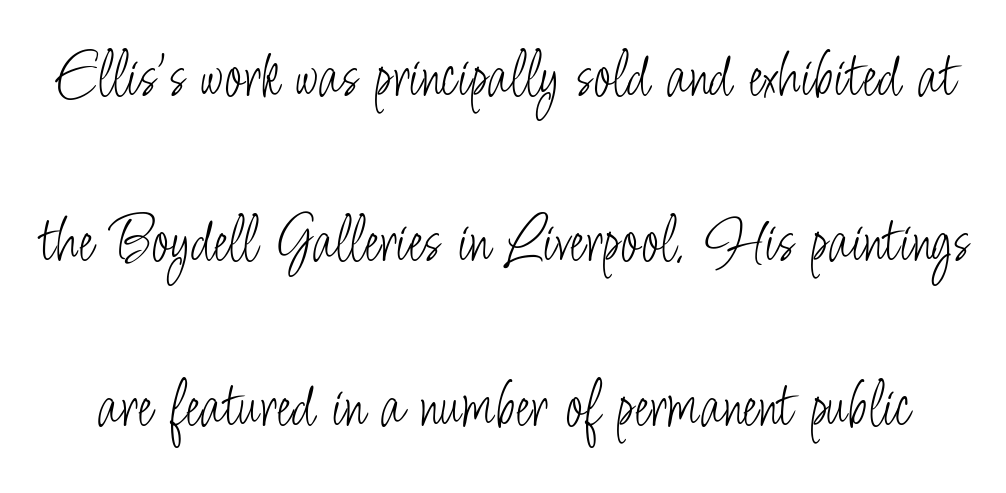
{"serif": "no", "bold": "no", "weight": "light", "width": "condensed", "stroke_contrast": "low", "x_height": "small", "monospaced": "no", "underline": "no", "line_spacing": "loose", "line_spacing_ratio": 2.43, "letter_spacing": "normal", "letter_spacing_em": 0.0, "glyph_px": 68}
